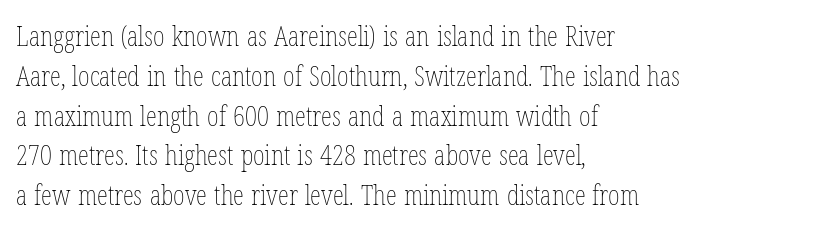
{"italic": "no", "bold": "no", "weight": "thin", "width": "condensed", "stroke_contrast": "low", "x_height": "medium", "monospaced": "no", "underline": "no", "align": "left", "line_spacing": "normal", "line_spacing_ratio": 1.42, "letter_spacing": "normal", "letter_spacing_em": 0.0, "glyph_px": 28}
